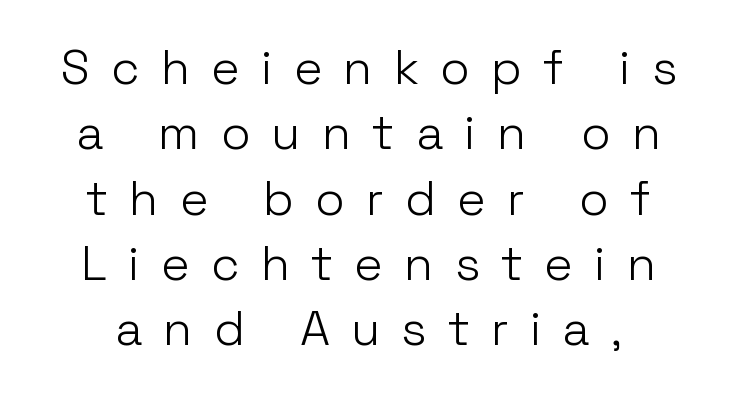
{"serif": "no", "italic": "no", "bold": "no", "weight": "light", "width": "normal", "stroke_contrast": "low", "x_height": "medium", "monospaced": "no", "underline": "no", "line_spacing": "normal", "line_spacing_ratio": 1.36, "letter_spacing": "wide", "letter_spacing_em": 0.44, "glyph_px": 48}
